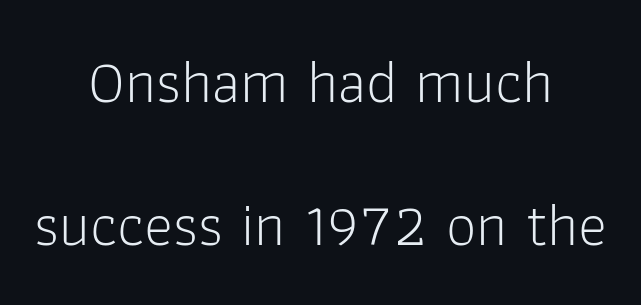
The image shows 61 px light sans-serif type, upright; set centered, loose line spacing (2.35x), normal letter spacing, not underlined; low stroke contrast and a medium x-height.
